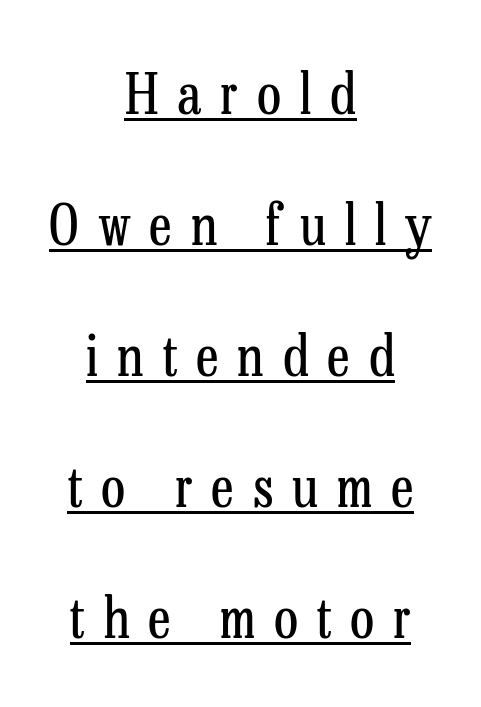
Q: Is the text bold? A: No.
Q: Is the text italic (slanted)? A: No, it is upright.
Q: Is the typeface a serif or a sans-serif typeface? A: Serif.
Q: Is the text underlined? A: Yes.
Q: How is the paragraph aligned? A: Centered.
Q: Is the spacing between letters normal or unusually wide? A: Unusually wide.
Q: Is the spacing between lines tight, normal or loose? A: Loose.
Q: Width (condensed, normal, or wide)? A: Condensed.
Q: Stroke contrast? A: Low.
Q: x-height? A: Medium.
Q: Monospaced? A: No.
